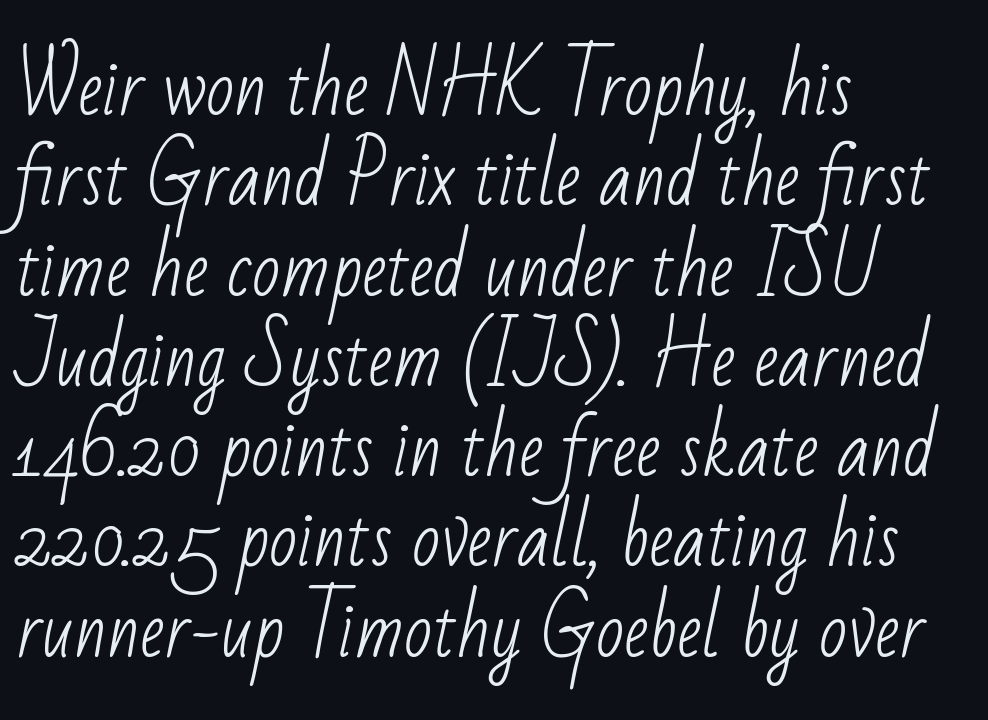
{"serif": "no", "bold": "no", "weight": "light", "width": "condensed", "stroke_contrast": "low", "x_height": "small", "monospaced": "no", "underline": "no", "align": "left", "line_spacing_ratio": 1.22, "letter_spacing": "normal", "letter_spacing_em": 0.0, "glyph_px": 74}
